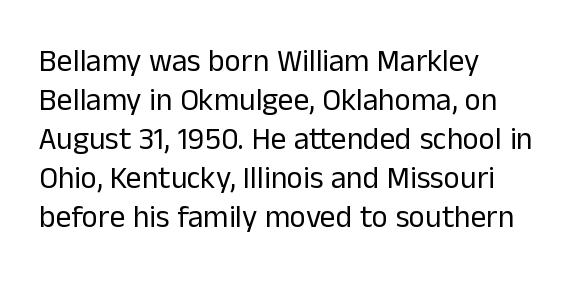
Line beginnings align vertically; line endings do not. The letters look calm and open, with moderate or lighter stems. Words appear dense and cohesive because spacing is normal. The typeface chosen for these lines omits serifs. The specimen omits any rule beneath the text block's lines. The leading is moderate, giving the passage an even texture.
